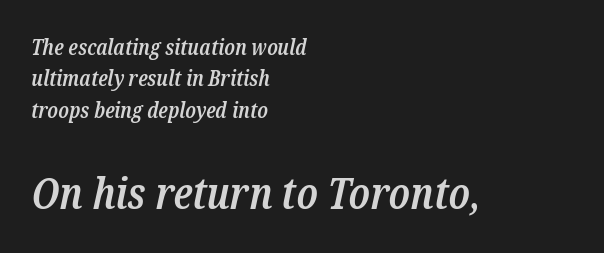
{"serif": "yes", "italic": "yes", "lean": "right", "slant_degrees": 12, "bold": "semi", "weight": "semibold", "width": "condensed", "stroke_contrast": "low", "x_height": "medium", "monospaced": "no", "underline": "no", "align": "left", "line_spacing": "normal", "line_spacing_ratio": 1.43, "letter_spacing": "normal", "letter_spacing_em": 0.0, "larger_block": "second", "size_ratio": 2.0, "glyph_px": 44}
